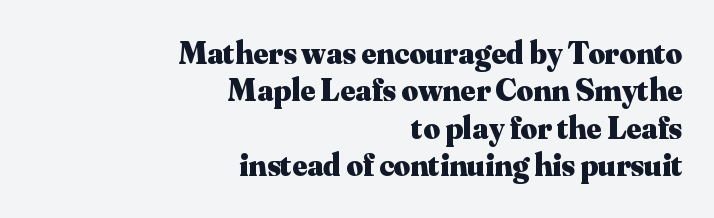
The image shows 32 px heavy serif type, upright; set right-aligned, line spacing 1.17x, normal letter spacing, not underlined; medium stroke contrast and a small x-height.
